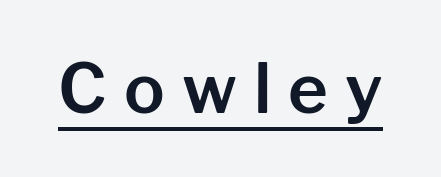
{"serif": "no", "italic": "no", "width": "normal", "stroke_contrast": "low", "x_height": "medium", "monospaced": "no", "underline": "yes", "letter_spacing": "wide", "letter_spacing_em": 0.25, "glyph_px": 68}
